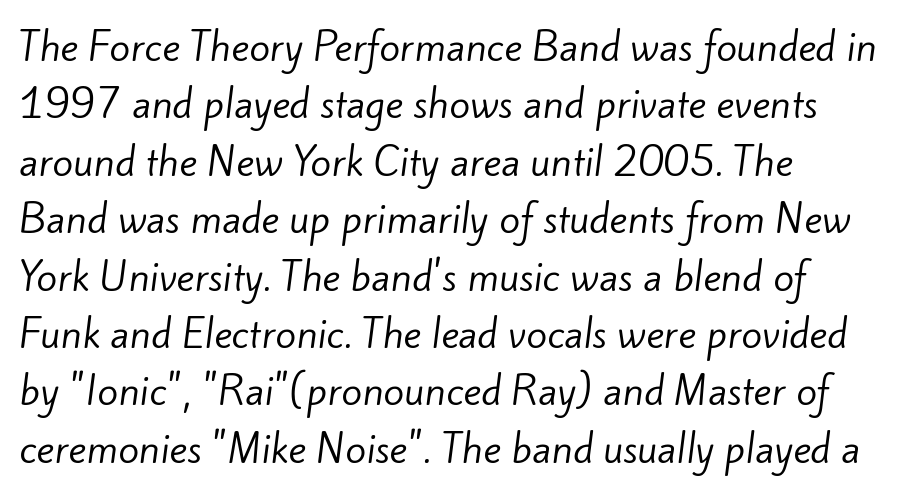
Q: Is the text bold? A: No.
Q: Is the typeface a serif or a sans-serif typeface? A: Sans-serif.
Q: Is the text underlined? A: No.
Q: How is the paragraph aligned? A: Left-aligned.
Q: Is the spacing between letters normal or unusually wide? A: Normal.
Q: Is the spacing between lines tight, normal or loose? A: Normal.
Q: Width (condensed, normal, or wide)? A: Normal.
Q: Stroke contrast? A: Low.
Q: x-height? A: Small.
Q: Monospaced? A: No.
